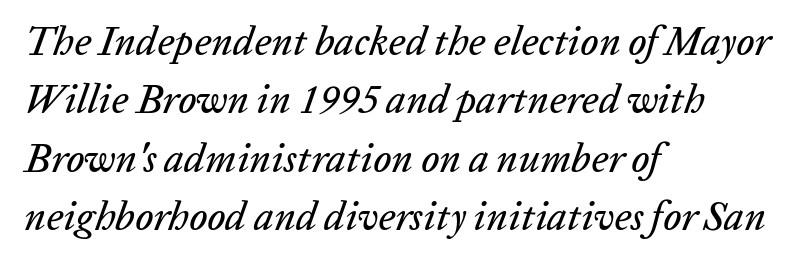
Q: Is the text italic (slanted)? A: Yes, it leans right by about 20 degrees.
Q: Is the text underlined? A: No.
Q: How is the paragraph aligned? A: Left-aligned.
Q: Is the spacing between letters normal or unusually wide? A: Normal.
Q: Is the spacing between lines tight, normal or loose? A: Normal.
Q: Width (condensed, normal, or wide)? A: Normal.
Q: Stroke contrast? A: Low.
Q: x-height? A: Medium.
Q: Monospaced? A: No.
